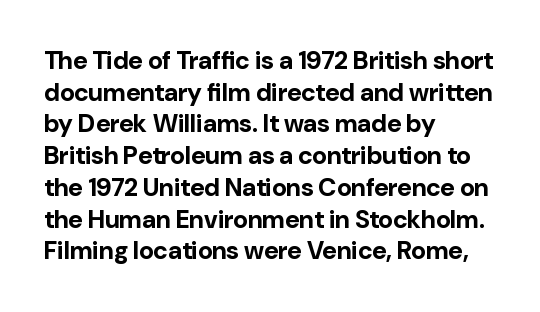
{"italic": "no", "bold": "yes", "underline": "no", "align": "left", "line_spacing": "normal", "line_spacing_ratio": 1.27, "letter_spacing": "normal", "letter_spacing_em": 0.0, "glyph_px": 25}
